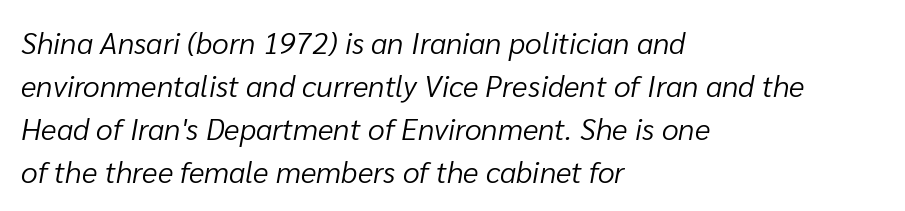
{"italic": "yes", "lean": "right", "slant_degrees": 10, "bold": "no", "weight": "light", "width": "normal", "stroke_contrast": "low", "x_height": "medium", "monospaced": "no", "underline": "no", "align": "left", "line_spacing": "normal", "line_spacing_ratio": 1.43, "letter_spacing": "normal", "letter_spacing_em": 0.0, "glyph_px": 30}
